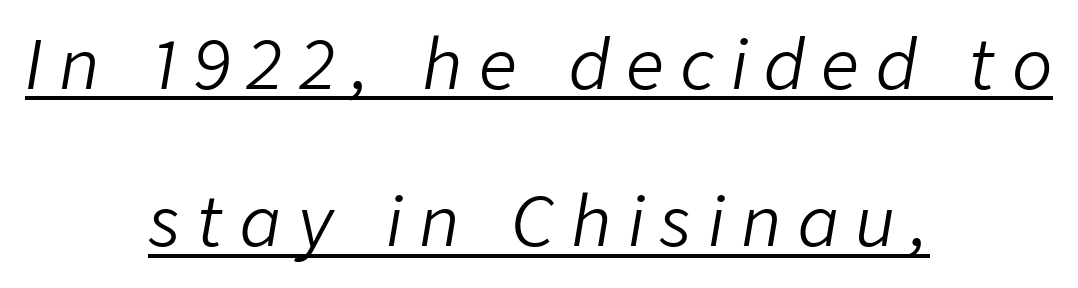
Does extra space separate the letters? Yes, quite a lot of it. Summary of vertical rhythm: relaxed, with wide interline spacing. A centered setting, common on invitations and titles, is used for this passage. There's an unmistakable incline to the writing here.
